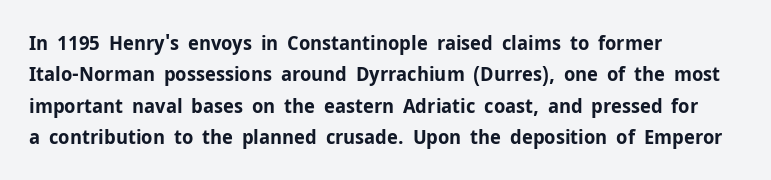
The image shows 20 px bold type, upright; set left-aligned, normal line spacing (1.57x), normal letter spacing, not underlined.
